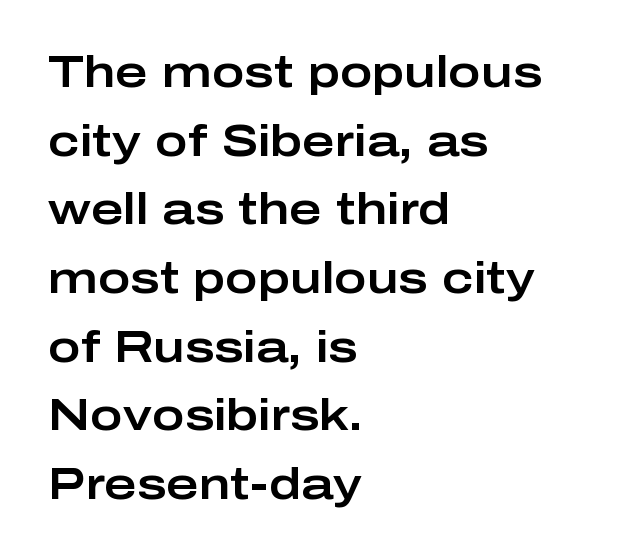
{"serif": "no", "italic": "no", "width": "wide", "stroke_contrast": "low", "x_height": "medium", "monospaced": "no", "underline": "no", "align": "left", "line_spacing": "normal", "line_spacing_ratio": 1.56, "letter_spacing": "normal", "letter_spacing_em": 0.0, "glyph_px": 44}
